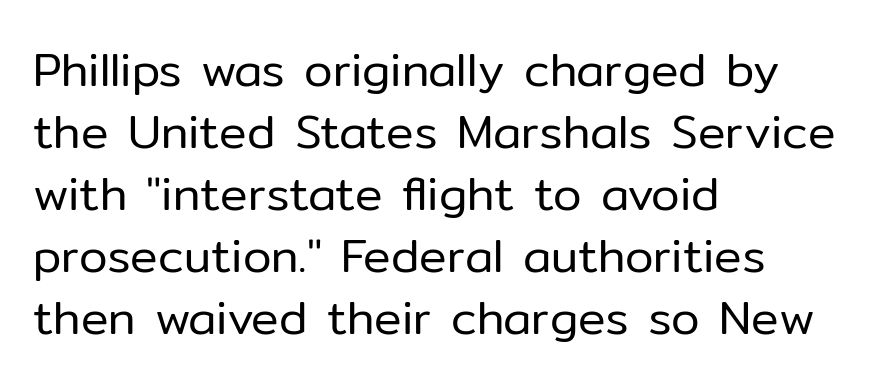
The typesetting does not lean heavy: it is not bold. Varying glyph widths throughout — classic text-font behaviour. You could call the tracking neutral — neither tight nor loose. The letters stand straight up with perfectly vertical stems. No word sits above an underline.
